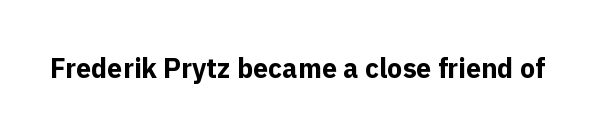
{"italic": "no", "bold": "yes", "underline": "no", "letter_spacing": "normal", "letter_spacing_em": 0.0, "glyph_px": 27}
